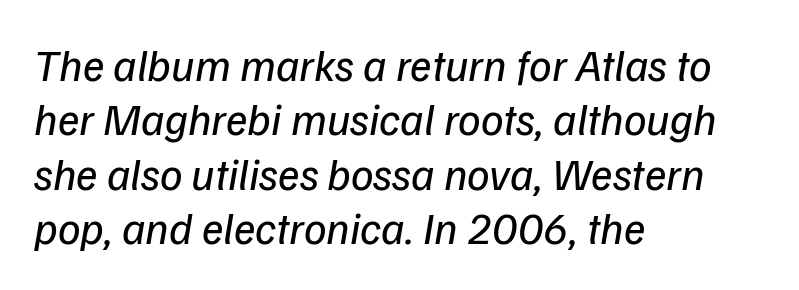
The image shows 45 px regular-weight type, italic (leaning right); set left-aligned, line spacing 1.21x, normal letter spacing, not underlined; low stroke contrast and a medium x-height.
